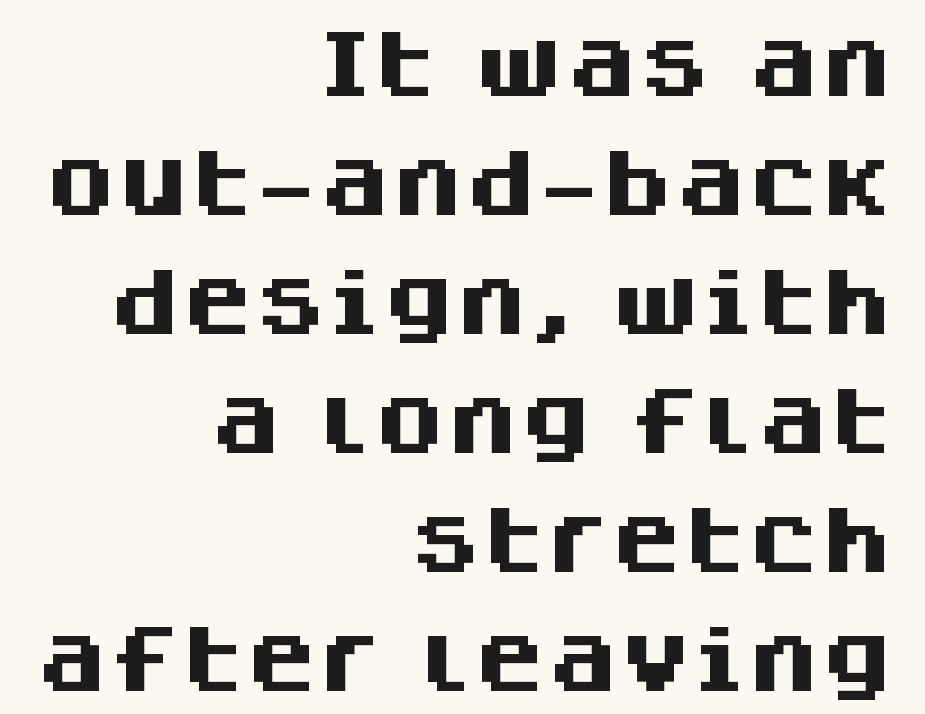
Each word holds together tightly as a unit, with standard inter-letter gaps. Descenders are the only things crossing below the line. The leading is moderate, giving the passage an even texture. Heavy-handed strokes throughout: this text is bold. The characters display no serif detailing; their extremities are plain. The text block is weighted toward the right margin, trailing off unevenly leftward.
